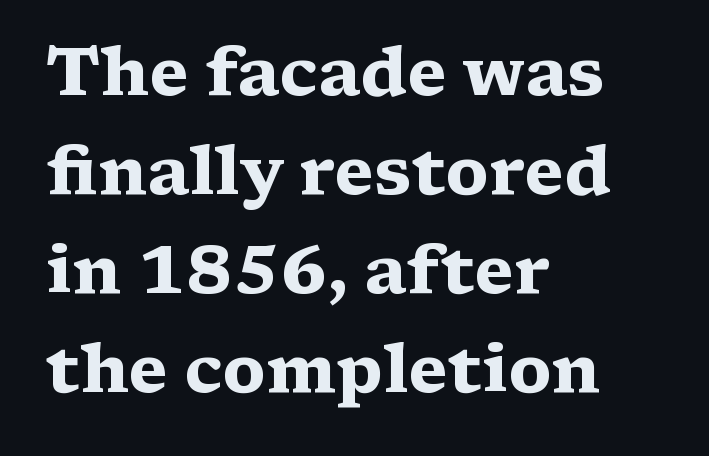
One glance says typical: line gaps are just what's usual. The strip under each line holds only bare page. In terms of weight, the rendering is a true, heavy bold. Words appear dense and cohesive because spacing is normal. Layout note: lines flush left. Observe the serifs anchoring each vertical stroke in this sample.
